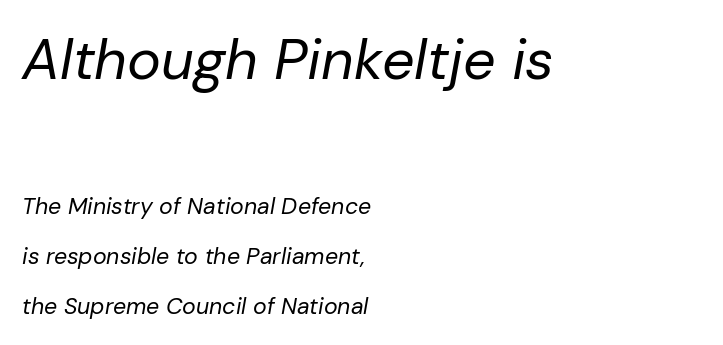
{"italic": "yes", "lean": "right", "slant_degrees": 10, "bold": "no", "weight": "regular", "width": "normal", "stroke_contrast": "low", "x_height": "medium", "monospaced": "no", "underline": "no", "align": "left", "line_spacing": "loose", "line_spacing_ratio": 2.17, "letter_spacing": "normal", "letter_spacing_em": 0.0, "larger_block": "first", "size_ratio": 2.48, "glyph_px": 57}
